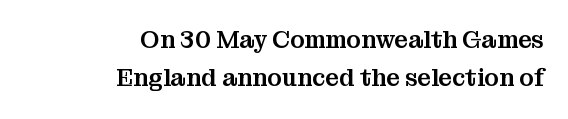
{"italic": "no", "underline": "no", "align": "right", "line_spacing": "normal", "line_spacing_ratio": 1.6, "letter_spacing": "normal", "letter_spacing_em": 0.0, "glyph_px": 24}
